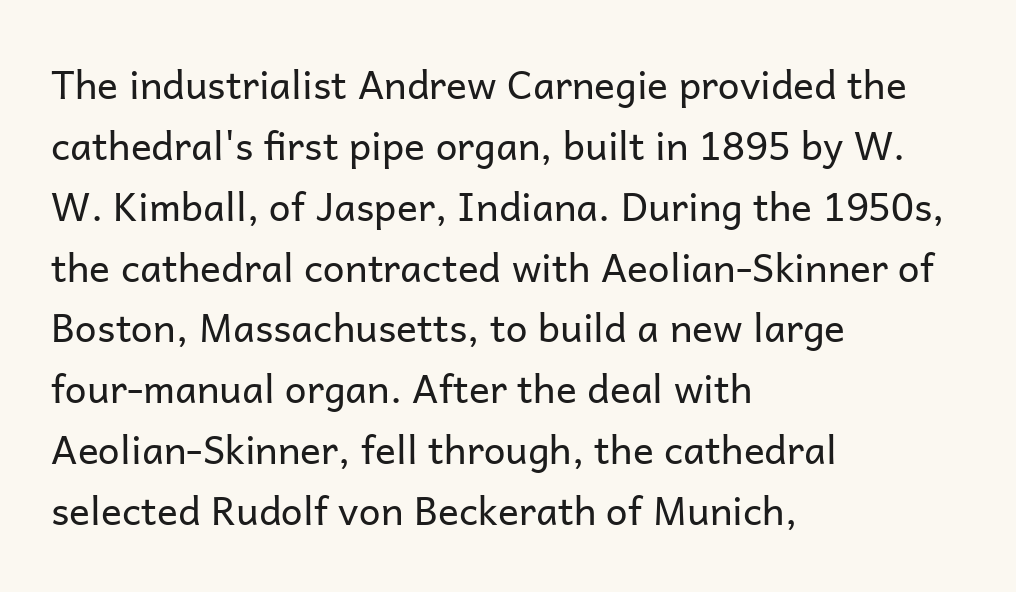
Q: Is the text bold? A: No.
Q: Is the text italic (slanted)? A: No, it is upright.
Q: Is the typeface a serif or a sans-serif typeface? A: Sans-serif.
Q: Is the text underlined? A: No.
Q: How is the paragraph aligned? A: Left-aligned.
Q: Is the spacing between letters normal or unusually wide? A: Normal.
Q: Is the spacing between lines tight, normal or loose? A: Normal.
Q: Width (condensed, normal, or wide)? A: Normal.
Q: Stroke contrast? A: Low.
Q: x-height? A: Medium.
Q: Monospaced? A: No.
